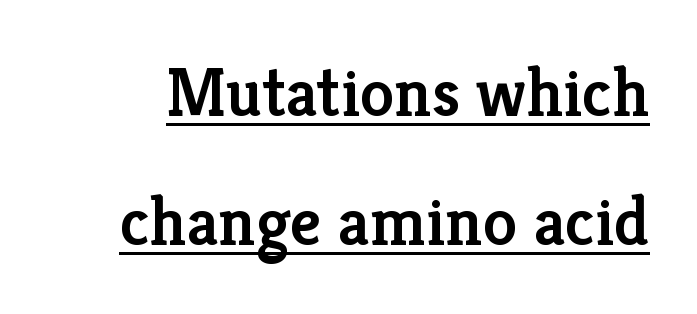
{"serif": "yes", "italic": "no", "bold": "semi", "weight": "semibold", "width": "normal", "stroke_contrast": "low", "x_height": "medium", "monospaced": "no", "underline": "yes", "line_spacing_ratio": 1.87, "letter_spacing": "normal", "letter_spacing_em": 0.0, "glyph_px": 69}
